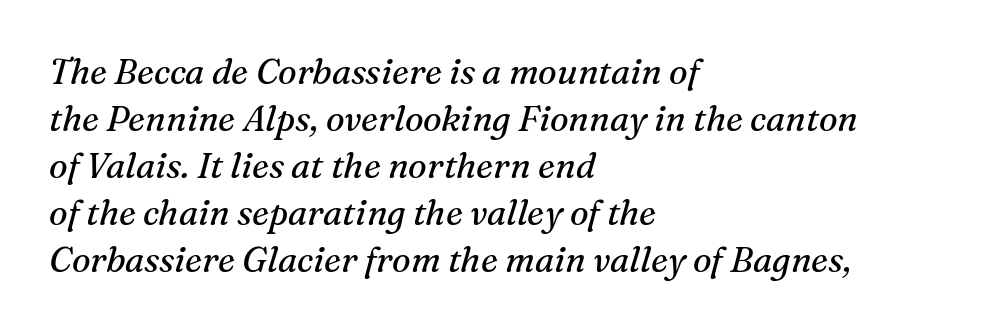
Tracking here is standard; glyphs follow each other at the usual distance. Looks like regular typesetting: each glyph gets only the width it needs. The lines sit at an ordinary, default distance from one another. The text was rendered using a seriffed face with decorative stroke endings.
